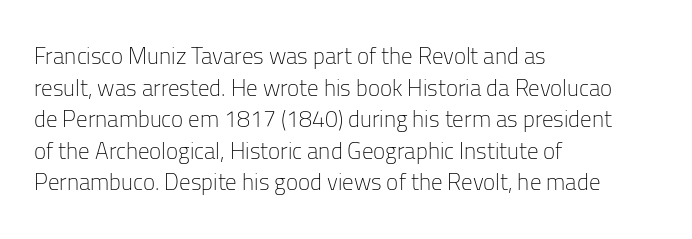
{"italic": "no", "bold": "no", "underline": "no", "align": "left", "line_spacing": "normal", "line_spacing_ratio": 1.37, "letter_spacing": "normal", "letter_spacing_em": 0.0, "glyph_px": 23}
